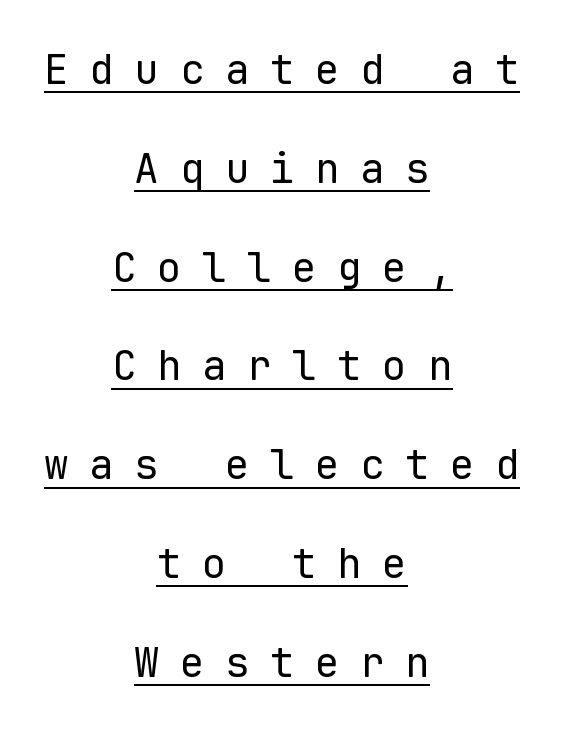
The image shows 41 px regular-weight sans-serif type, upright, monospaced; set centered, loose line spacing (2.41x), unusually wide letter spacing (+0.5 em), underlined; low stroke contrast and a medium x-height.
